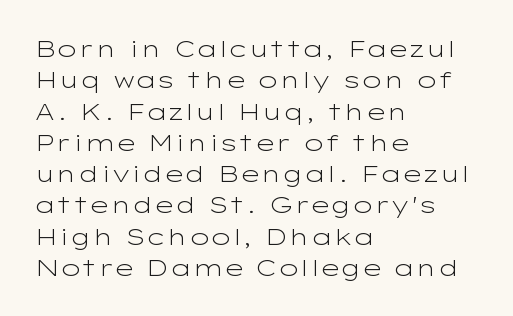
{"italic": "no", "bold": "no", "underline": "no", "align": "left", "line_spacing": "normal", "line_spacing_ratio": 1.36, "letter_spacing": "normal", "letter_spacing_em": 0.0, "glyph_px": 23}
